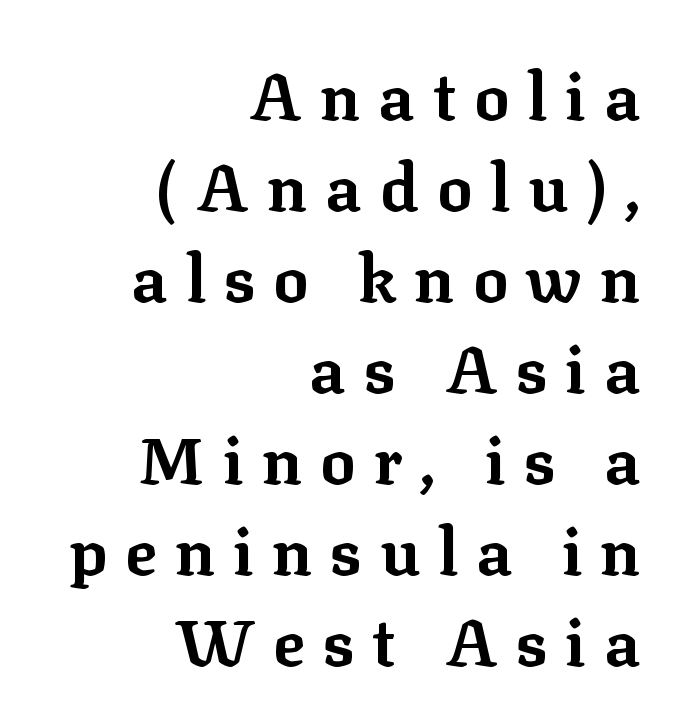
{"serif": "yes", "italic": "no", "bold": "yes", "weight": "bold", "width": "normal", "stroke_contrast": "low", "x_height": "medium", "monospaced": "no", "underline": "no", "align": "right", "line_spacing": "normal", "line_spacing_ratio": 1.38, "letter_spacing": "wide", "letter_spacing_em": 0.27, "glyph_px": 66}
